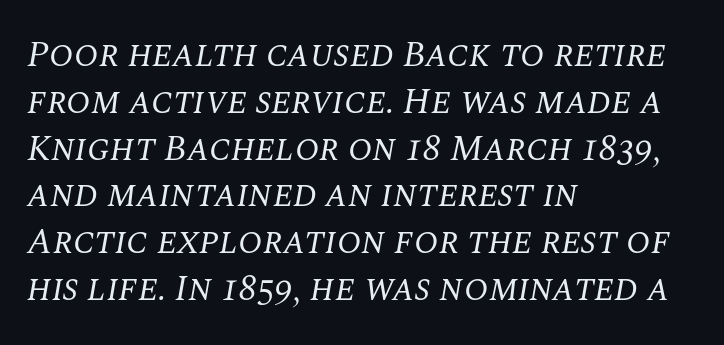
Q: Is the text bold? A: No.
Q: Is the text italic (slanted)? A: Yes, it leans right by about 10 degrees.
Q: Is the typeface a serif or a sans-serif typeface? A: Serif.
Q: Is the text underlined? A: No.
Q: How is the paragraph aligned? A: Left-aligned.
Q: Is the spacing between letters normal or unusually wide? A: Normal.
Q: Is the spacing between lines tight, normal or loose? A: Normal.
Q: Width (condensed, normal, or wide)? A: Normal.
Q: Stroke contrast? A: Medium.
Q: x-height? A: Large.
Q: Monospaced? A: No.
